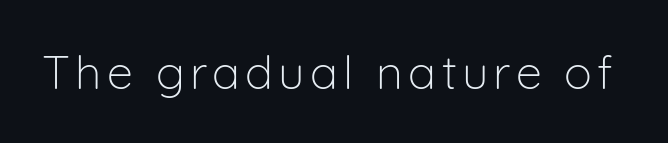
This rendering employs a face without finishing strokes, i.e., a sans-serif. Posture: straight, roman, zero tilt. This sample has the flowing, uneven cadence of proportional lettering. The cut favours lightness, reaching ordinary text weight at its darkest.
